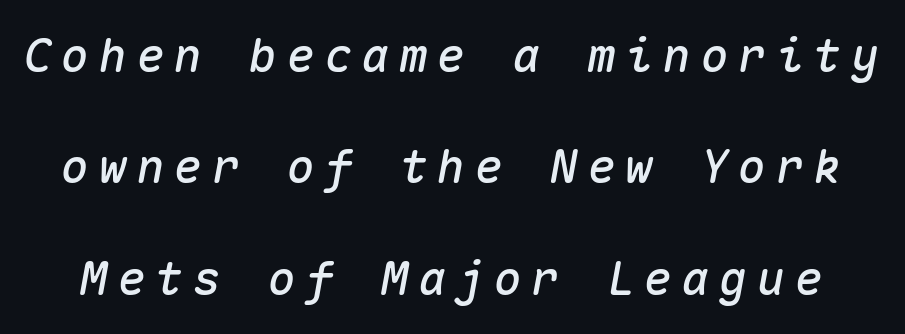
Q: Is the text italic (slanted)? A: Yes, it leans right by about 10 degrees.
Q: Is the text underlined? A: No.
Q: Is the spacing between letters normal or unusually wide? A: Unusually wide.
Q: Is the spacing between lines tight, normal or loose? A: Loose.
Q: Width (condensed, normal, or wide)? A: Normal.
Q: Stroke contrast? A: Medium.
Q: x-height? A: Medium.
Q: Monospaced? A: Yes.
